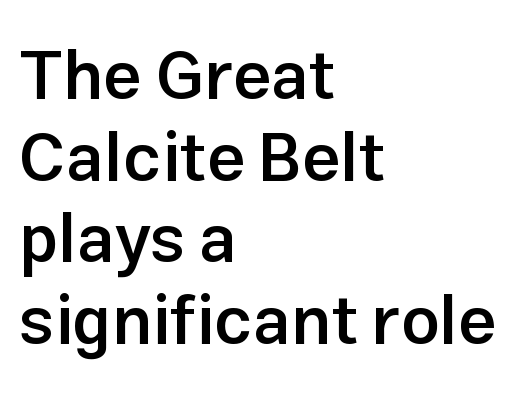
The image shows 68 px semibold sans-serif type, upright; set left-aligned, line spacing 1.2x, normal letter spacing, not underlined; low stroke contrast and a medium x-height.
